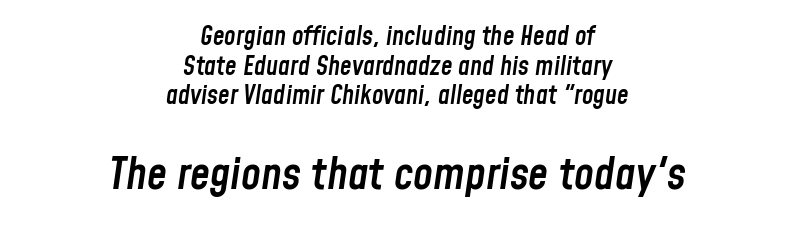
Q: Is the text bold? A: Semi-bold.
Q: Is the text italic (slanted)? A: Yes, it leans right by about 8 degrees.
Q: Is the text underlined? A: No.
Q: How is the paragraph aligned? A: Centered.
Q: Is the spacing between letters normal or unusually wide? A: Normal.
Q: Is the spacing between lines tight, normal or loose? A: Tight.
Q: Which block of text is set in a larger size, the first (top) or the second (bottom)? A: The second (bottom) one.
Q: Width (condensed, normal, or wide)? A: Condensed.
Q: Stroke contrast? A: Low.
Q: x-height? A: Medium.
Q: Monospaced? A: No.
